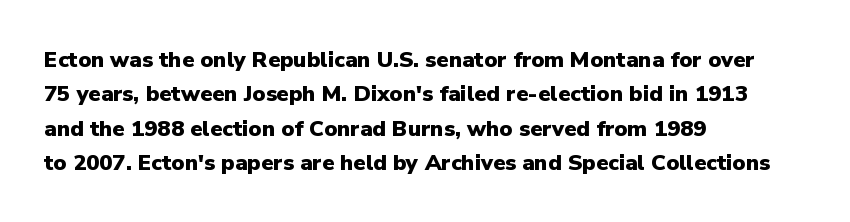
Q: Is the text bold? A: Yes.
Q: Is the text italic (slanted)? A: No, it is upright.
Q: Is the text underlined? A: No.
Q: How is the paragraph aligned? A: Left-aligned.
Q: Is the spacing between letters normal or unusually wide? A: Normal.
Q: Is the spacing between lines tight, normal or loose? A: Normal.
